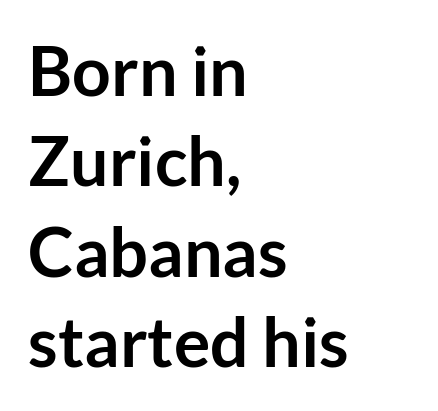
The image shows 68 px semibold sans-serif type, upright; set left-aligned, normal line spacing (1.33x), normal letter spacing, not underlined; low stroke contrast and a medium x-height.
